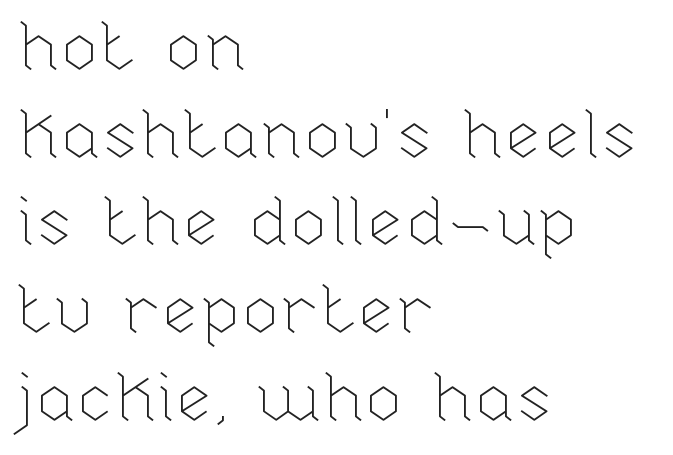
This sample uses plain, unmodified letter spacing. Anything drawn beneath the words? Only blank space. Ordinary non-slanted type is in use. Notice how descenders clear the ascenders below comfortably — that's standard leading. Character widths vary here, with narrow letters taking less room than wide ones.
